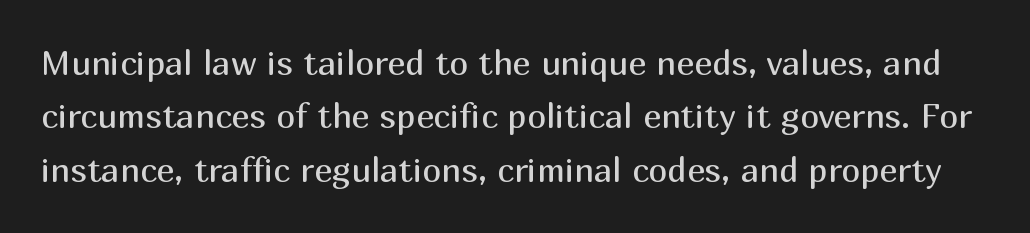
Descenders hang freely into open space. Serif or sans? Sans — the stroke terminals are bare. Tracking here is standard; glyphs follow each other at the usual distance. Italic: no, the glyphs are upright roman.
